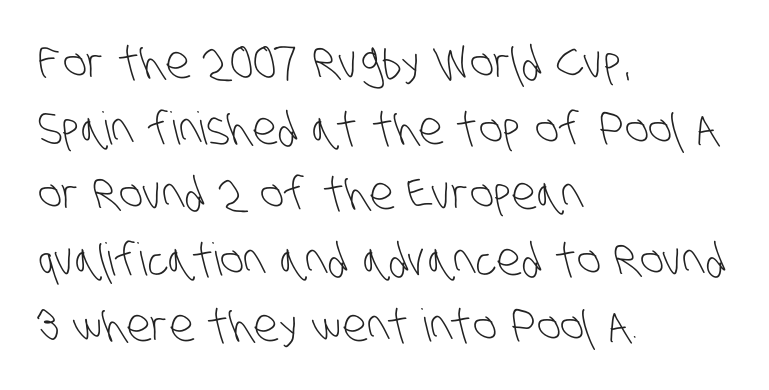
Teacher's note: observe the even left margin — that is flush-left alignment. Each new line begins a customary step beneath the previous one. These lines are rendered in a variable-pitch font. Words appear dense and cohesive because spacing is normal. Descenders are the only things crossing below the line. Is this a heavy cut? Hardly; it is regular or lighter.
